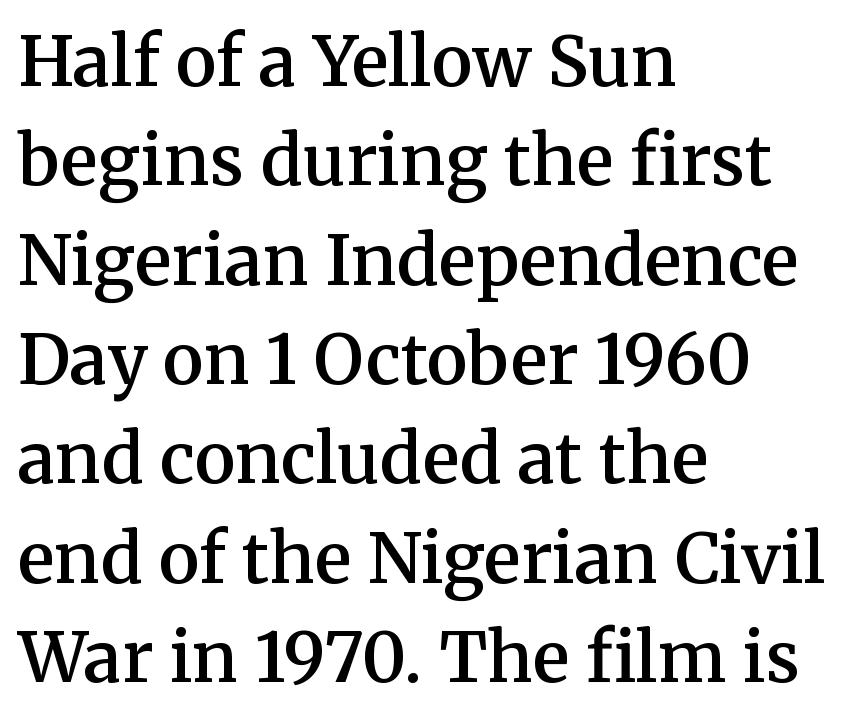
The image shows 69 px semibold serif type, upright; set left-aligned, normal line spacing (1.44x), normal letter spacing, not underlined; medium stroke contrast and a medium x-height.
